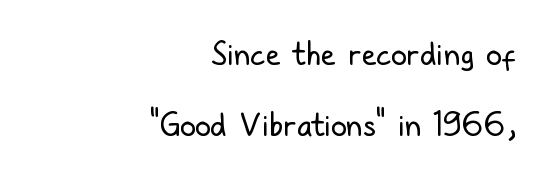
Q: Is the text bold? A: No.
Q: Is the text italic (slanted)? A: No, it is upright.
Q: Is the typeface a serif or a sans-serif typeface? A: Sans-serif.
Q: Is the text underlined? A: No.
Q: How is the paragraph aligned? A: Right-aligned.
Q: Is the spacing between letters normal or unusually wide? A: Normal.
Q: Is the spacing between lines tight, normal or loose? A: Loose.
Q: Width (condensed, normal, or wide)? A: Condensed.
Q: Stroke contrast? A: Low.
Q: x-height? A: Medium.
Q: Monospaced? A: No.
